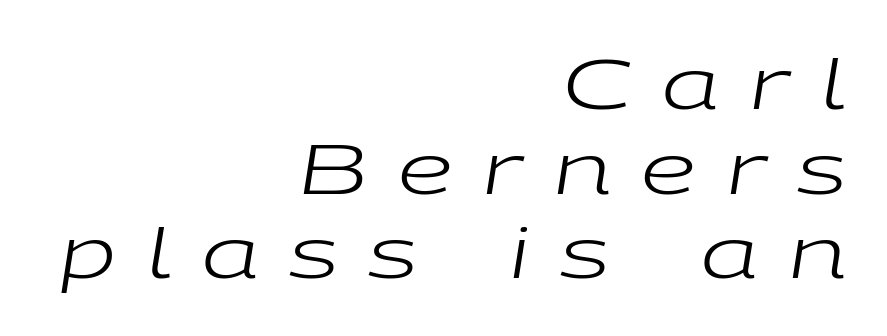
Q: Is the text bold? A: No.
Q: Is the text italic (slanted)? A: Yes, it leans right by about 9 degrees.
Q: Is the text underlined? A: No.
Q: How is the paragraph aligned? A: Right-aligned.
Q: Is the spacing between letters normal or unusually wide? A: Unusually wide.
Q: Width (condensed, normal, or wide)? A: Wide.
Q: Stroke contrast? A: Low.
Q: x-height? A: Medium.
Q: Monospaced? A: No.
